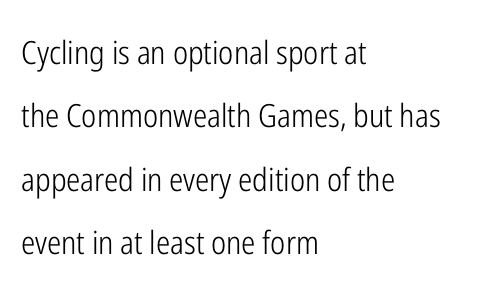
{"serif": "no", "italic": "no", "bold": "no", "weight": "light", "width": "condensed", "stroke_contrast": "low", "x_height": "medium", "monospaced": "no", "underline": "no", "align": "left", "line_spacing": "loose", "line_spacing_ratio": 1.98, "letter_spacing": "normal", "letter_spacing_em": 0.0, "glyph_px": 32}
